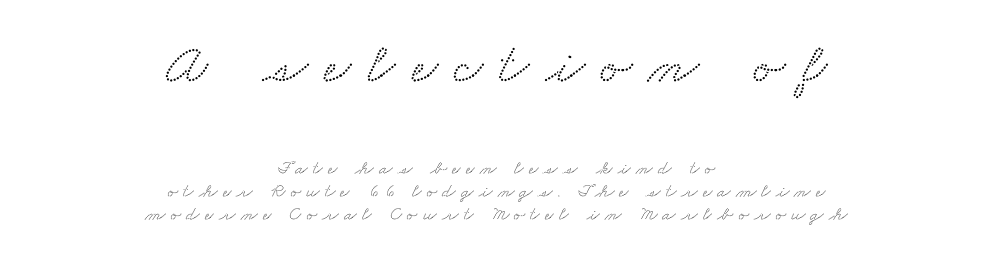
A typesetter would label this face a serif. Teacher's note: observe the equal gaps on both sides — that is centered alignment. The passage shown begins with its larger block and ends with its smaller one. The line texture is sparse and dotted thanks to wide tracking.
